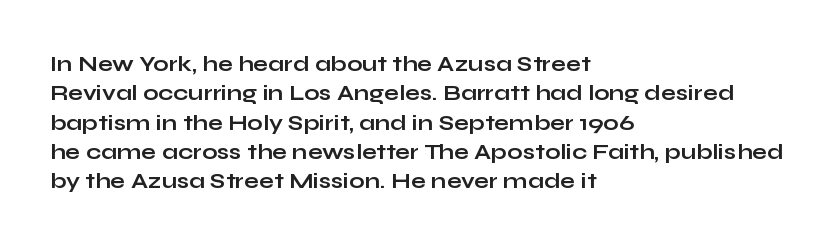
{"italic": "no", "bold": "yes", "underline": "no", "align": "left", "line_spacing": "normal", "line_spacing_ratio": 1.33, "letter_spacing": "normal", "letter_spacing_em": 0.0, "glyph_px": 22}
